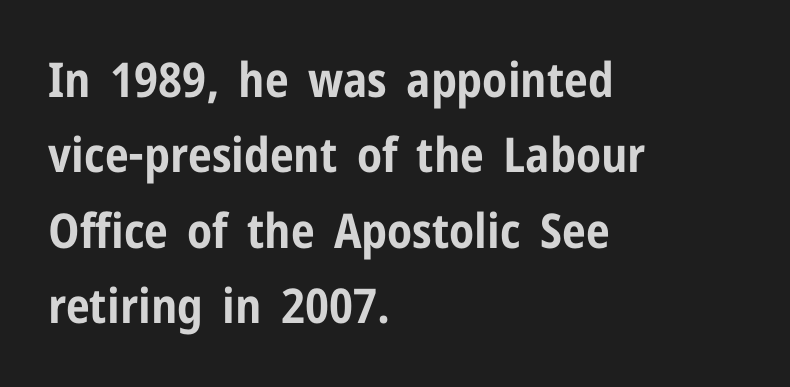
{"serif": "no", "italic": "no", "bold": "yes", "weight": "bold", "width": "condensed", "stroke_contrast": "low", "x_height": "medium", "monospaced": "no", "underline": "no", "align": "left", "line_spacing": "normal", "line_spacing_ratio": 1.57, "letter_spacing": "normal", "letter_spacing_em": 0.0, "glyph_px": 48}
